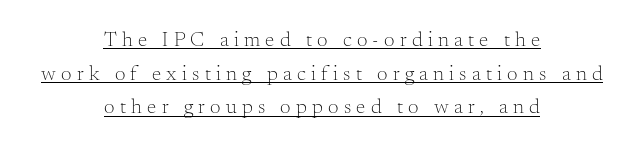
The image shows 21 px text type, upright; set centered, normal line spacing (1.6x), unusually wide letter spacing (+0.25 em), underlined.
